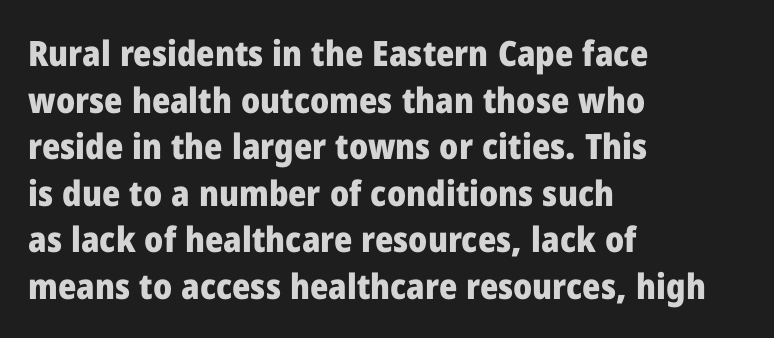
Q: Is the text bold? A: Yes.
Q: Is the text italic (slanted)? A: No, it is upright.
Q: Is the typeface a serif or a sans-serif typeface? A: Sans-serif.
Q: Is the text underlined? A: No.
Q: How is the paragraph aligned? A: Left-aligned.
Q: Is the spacing between letters normal or unusually wide? A: Normal.
Q: Is the spacing between lines tight, normal or loose? A: Normal.
Q: Width (condensed, normal, or wide)? A: Normal.
Q: Stroke contrast? A: Low.
Q: x-height? A: Medium.
Q: Monospaced? A: No.
